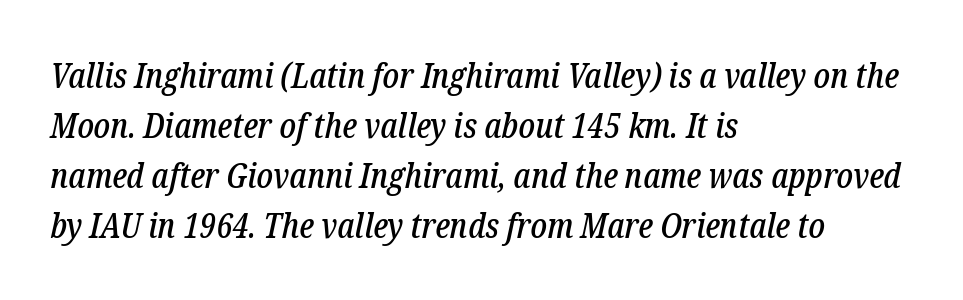
Q: Is the text italic (slanted)? A: Yes, it leans right by about 12 degrees.
Q: Is the typeface a serif or a sans-serif typeface? A: Serif.
Q: Is the text underlined? A: No.
Q: How is the paragraph aligned? A: Left-aligned.
Q: Is the spacing between letters normal or unusually wide? A: Normal.
Q: Is the spacing between lines tight, normal or loose? A: Normal.
Q: Width (condensed, normal, or wide)? A: Condensed.
Q: Stroke contrast? A: Low.
Q: x-height? A: Medium.
Q: Monospaced? A: No.
